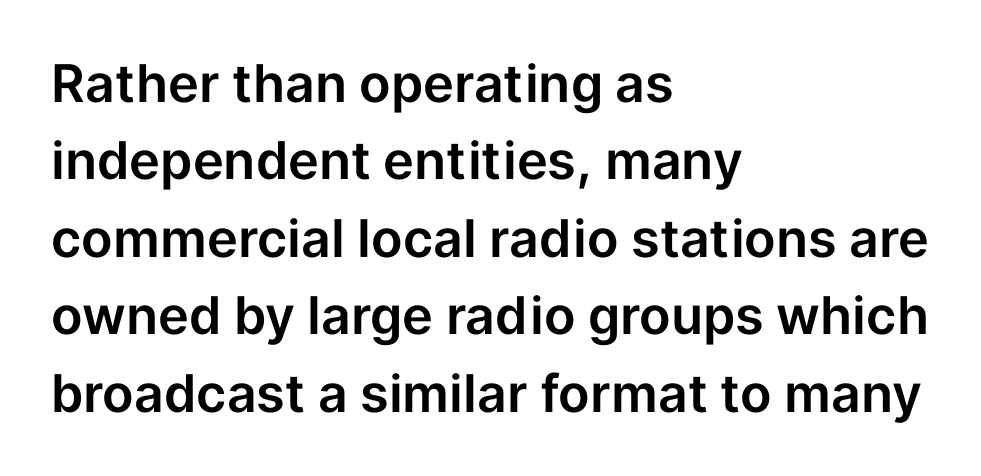
Q: Is the text italic (slanted)? A: No, it is upright.
Q: Is the typeface a serif or a sans-serif typeface? A: Sans-serif.
Q: Is the text underlined? A: No.
Q: How is the paragraph aligned? A: Left-aligned.
Q: Is the spacing between letters normal or unusually wide? A: Normal.
Q: Is the spacing between lines tight, normal or loose? A: Normal.
Q: Width (condensed, normal, or wide)? A: Normal.
Q: Stroke contrast? A: Low.
Q: x-height? A: Medium.
Q: Monospaced? A: No.
